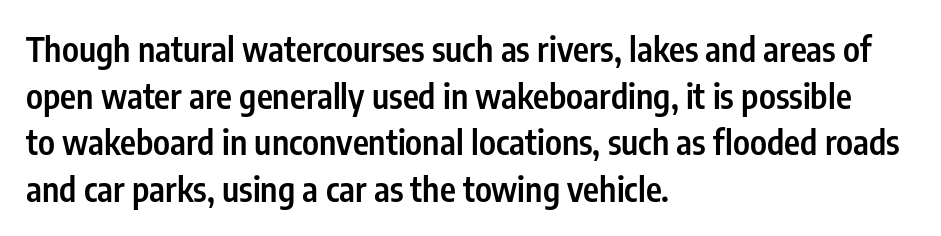
The image shows 34 px semibold, condensed sans-serif type, upright; set left-aligned, normal line spacing (1.37x), normal letter spacing, not underlined; low stroke contrast and a medium x-height.
